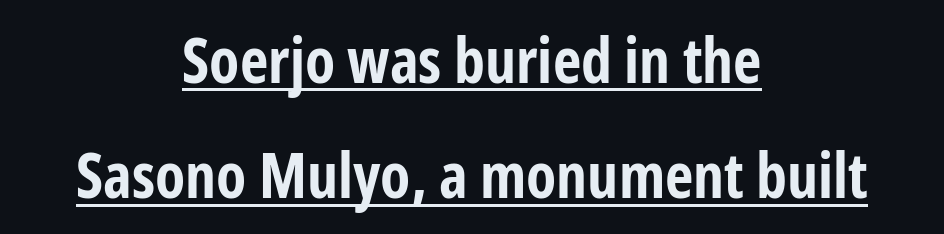
Q: Is the text bold? A: Yes.
Q: Is the text italic (slanted)? A: No, it is upright.
Q: Is the typeface a serif or a sans-serif typeface? A: Sans-serif.
Q: Is the text underlined? A: Yes.
Q: How is the paragraph aligned? A: Centered.
Q: Is the spacing between letters normal or unusually wide? A: Normal.
Q: Width (condensed, normal, or wide)? A: Condensed.
Q: Stroke contrast? A: Low.
Q: x-height? A: Medium.
Q: Monospaced? A: No.
